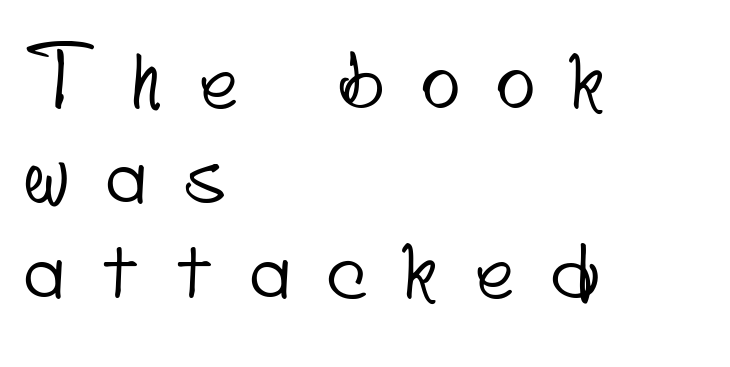
The image shows 80 px condensed sans-serif type; set left-aligned, line spacing 1.19x, unusually wide letter spacing (+0.49 em), not underlined; low stroke contrast and a small x-height.
